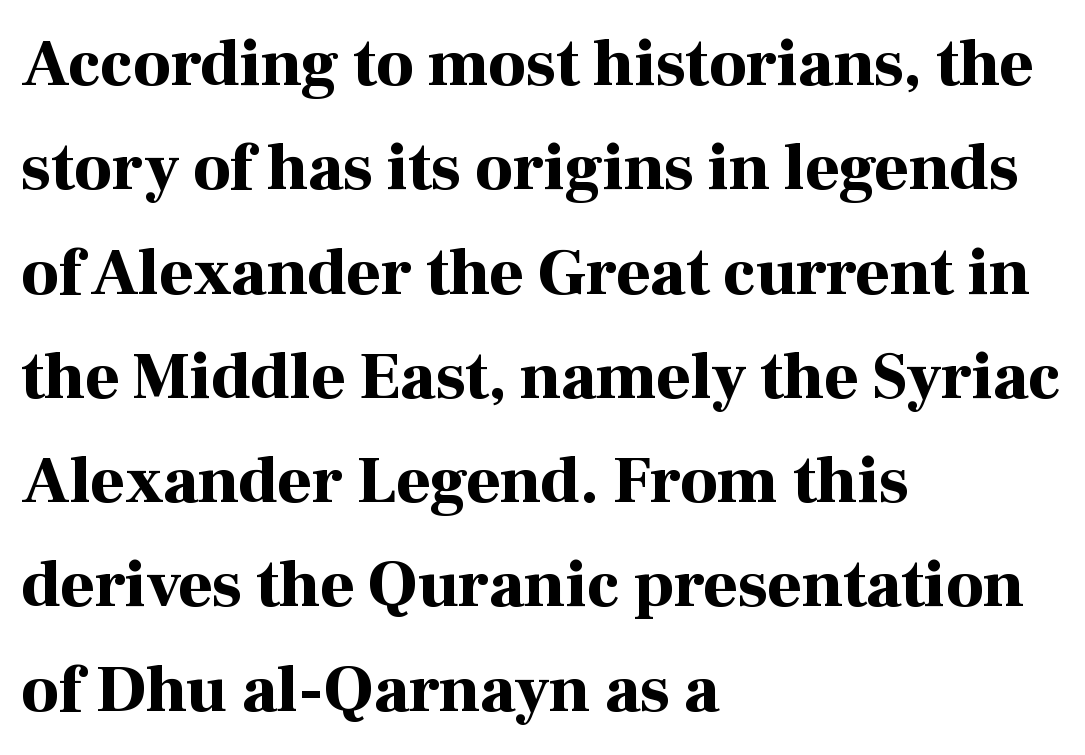
You could not count columns in this text — the font is proportionally spaced. Only glyphs here, with clear space below each row. The type sits square on the baseline with zero lean. Reading down the column, the eye jumps a familiar distance to each next line. The gaps between neighbouring characters are ordinary and unremarkable. Are there feet on the stems? There are — it's a serif.
